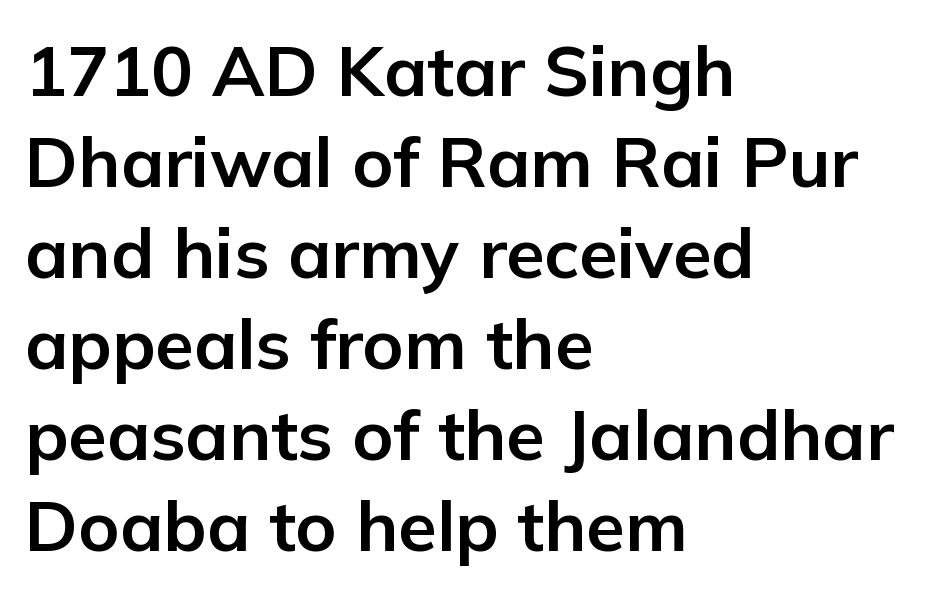
The image shows 70 px bold sans-serif type, upright; set left-aligned, normal line spacing (1.3x), normal letter spacing, not underlined; low stroke contrast and a medium x-height.
